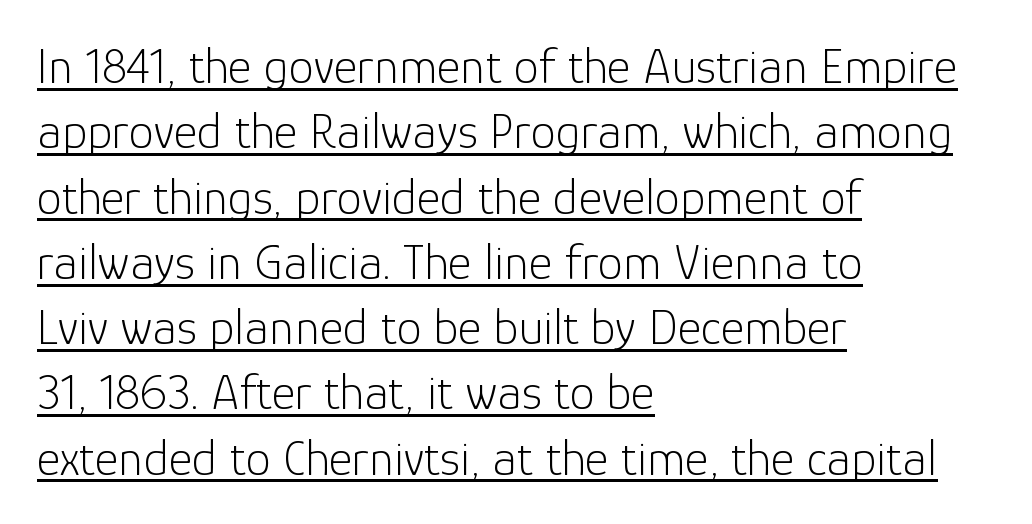
The paragraph shown leans on its left margin. Proportional: the letters do not fall into vertical columns. The type family on display is of the sans-serif kind. Letters have the restrained weight of plain body copy at most. Summary of vertical rhythm: regular, with standard interline spacing. Has an underline been added? It has.
